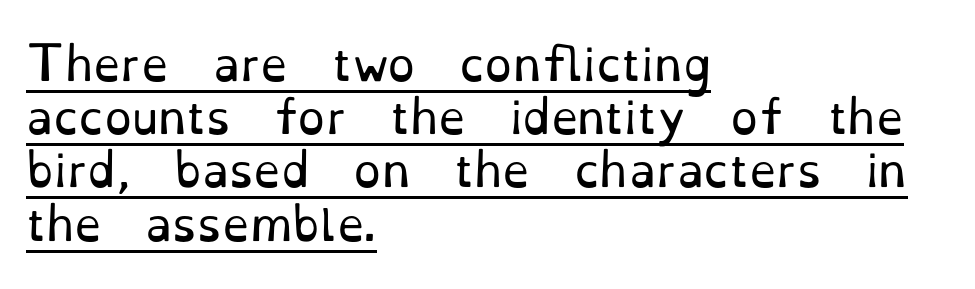
The image shows 44 px regular-weight type, upright; set left-aligned, line spacing 1.21x, normal letter spacing, underlined; low stroke contrast and a small x-height.
